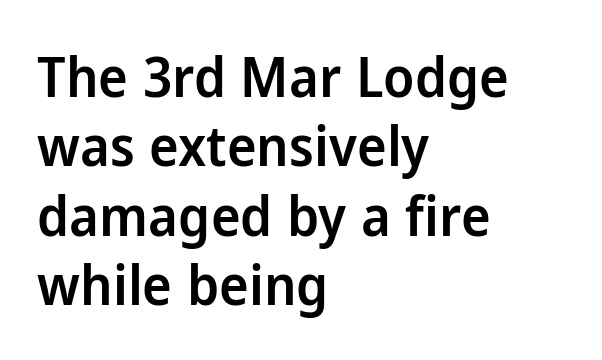
Typesetter's note: demi weight, one step under bold. A classic flush-left, rag-right setting is used for this passage. The specimen omits any rule beneath the text block's lines. Check where the strokes stop: nothing finishes them off — pure sans.
